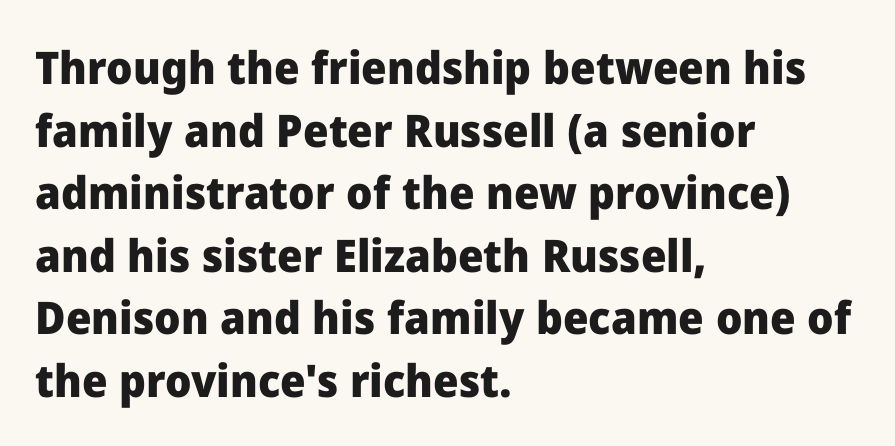
The image shows 45 px heavy sans-serif type, upright; set left-aligned, normal line spacing (1.39x), normal letter spacing, not underlined; low stroke contrast and a medium x-height.
